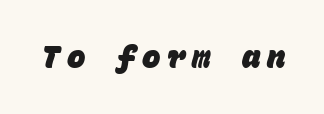
The type is letterspaced generously, with wide tracking. Emphasis by weight is at full strength: bold. Serifs: no, the terminals of the letterforms are clean. Is this a fixed-width face? Yes — each glyph sits in an identical cell.
